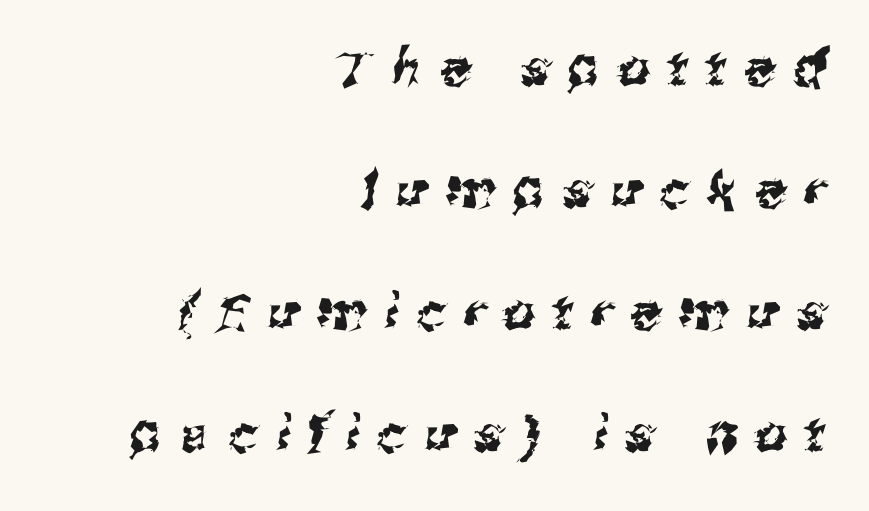
The image shows 50 px sans-serif type; set right-aligned, loose line spacing (2.44x), unusually wide letter spacing (+0.38 em), not underlined; medium stroke contrast and a medium x-height.
